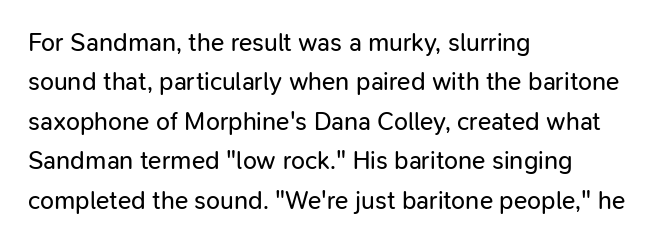
{"italic": "no", "bold": "no", "underline": "no", "align": "left", "line_spacing": "normal", "line_spacing_ratio": 1.58, "letter_spacing": "normal", "letter_spacing_em": 0.0, "glyph_px": 25}
